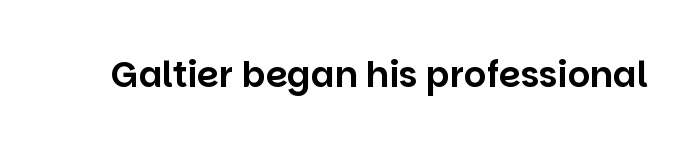
{"serif": "no", "italic": "no", "width": "normal", "stroke_contrast": "low", "x_height": "large", "monospaced": "no", "underline": "no", "letter_spacing": "normal", "letter_spacing_em": 0.0, "glyph_px": 35}
